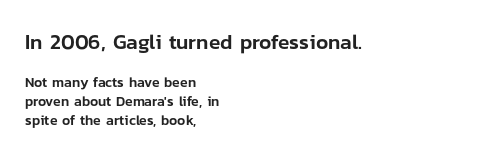
The image shows 21 px text type, upright; set left-aligned, normal line spacing (1.37x), normal letter spacing, not underlined; the first (top) block is 1.5x larger.
